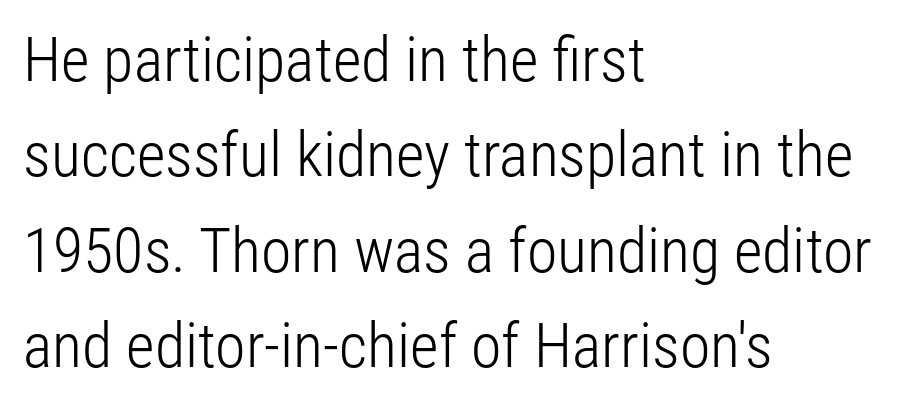
The image shows 62 px light, condensed sans-serif type, upright; set left-aligned, normal line spacing (1.54x), normal letter spacing, not underlined; low stroke contrast and a medium x-height.
